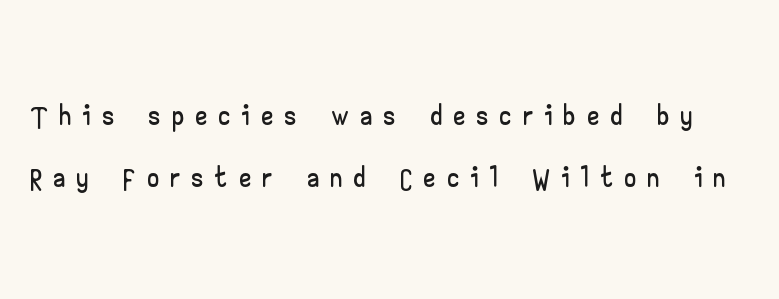
Q: Is the text italic (slanted)? A: No, it is upright.
Q: Is the typeface a serif or a sans-serif typeface? A: Sans-serif.
Q: Is the text underlined? A: No.
Q: Is the spacing between letters normal or unusually wide? A: Unusually wide.
Q: Is the spacing between lines tight, normal or loose? A: Normal.
Q: Width (condensed, normal, or wide)? A: Wide.
Q: Stroke contrast? A: Low.
Q: x-height? A: Small.
Q: Monospaced? A: No.
